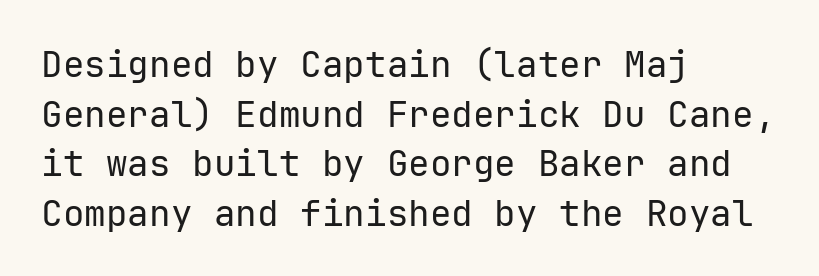
{"serif": "no", "italic": "no", "bold": "no", "weight": "regular", "width": "normal", "stroke_contrast": "low", "x_height": "medium", "monospaced": "yes", "underline": "no", "align": "left", "line_spacing": "normal", "line_spacing_ratio": 1.38, "letter_spacing": "normal", "letter_spacing_em": 0.0, "glyph_px": 36}
